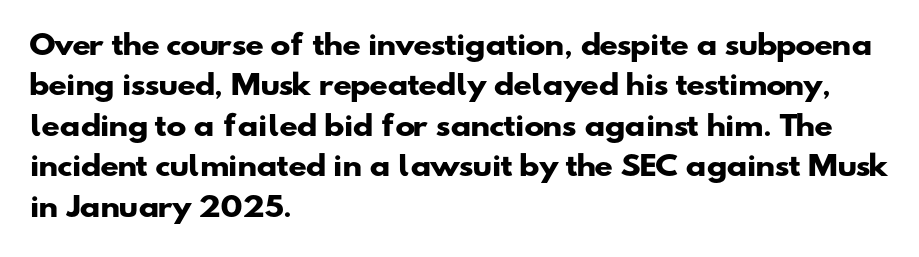
The image shows 27 px bold type; set left-aligned, normal line spacing (1.5x), normal letter spacing, not underlined.
